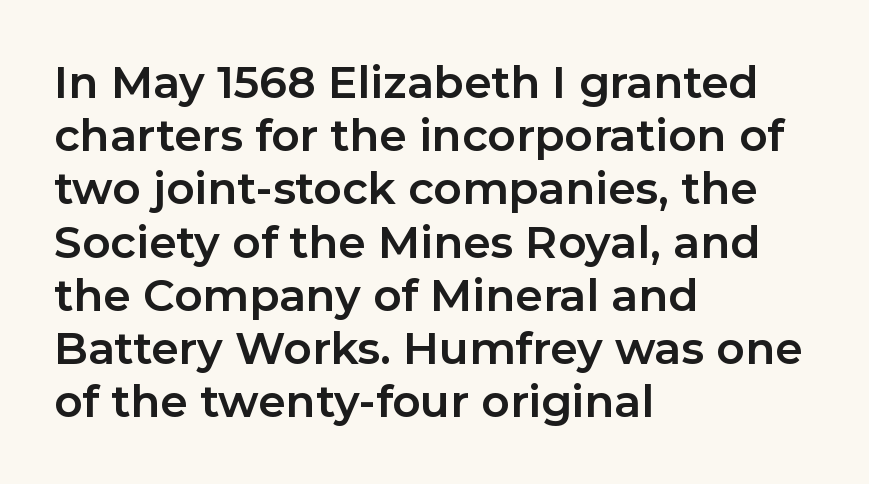
Q: Is the text bold? A: Yes.
Q: Is the text italic (slanted)? A: No, it is upright.
Q: Is the typeface a serif or a sans-serif typeface? A: Sans-serif.
Q: Is the text underlined? A: No.
Q: How is the paragraph aligned? A: Left-aligned.
Q: Is the spacing between letters normal or unusually wide? A: Normal.
Q: Width (condensed, normal, or wide)? A: Normal.
Q: Stroke contrast? A: Low.
Q: x-height? A: Medium.
Q: Monospaced? A: No.
